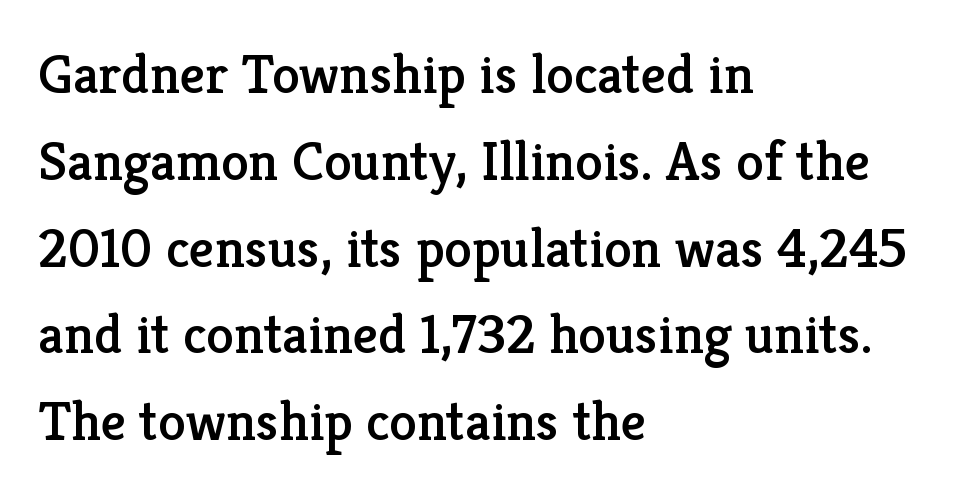
The image shows 56 px serif type, upright; set left-aligned, normal line spacing (1.55x), normal letter spacing, not underlined; low stroke contrast and a medium x-height.
